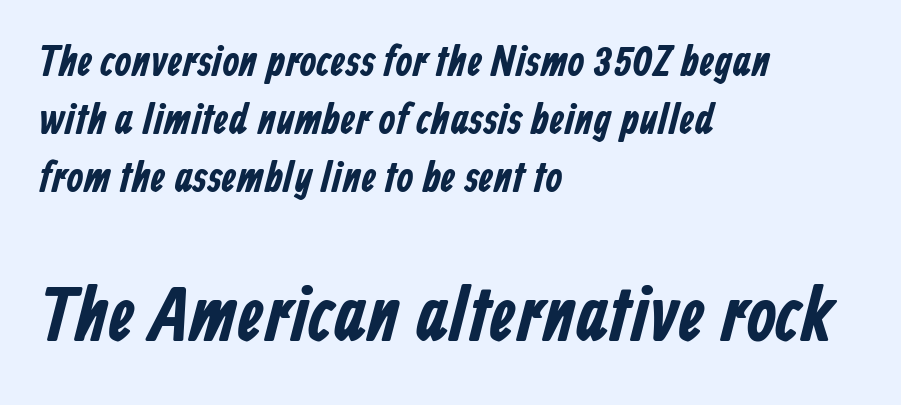
Honestly, the row spacing looks completely unremarkable. Serifs: no, the terminals of the letterforms are clean. Does the bottom block carry the larger type? Yes, it does. A clean baseline with only descenders dipping below it. Glyph-to-glyph distance matches everyday printed text. Spacing verdict: proportional, widths tailored to each character.
